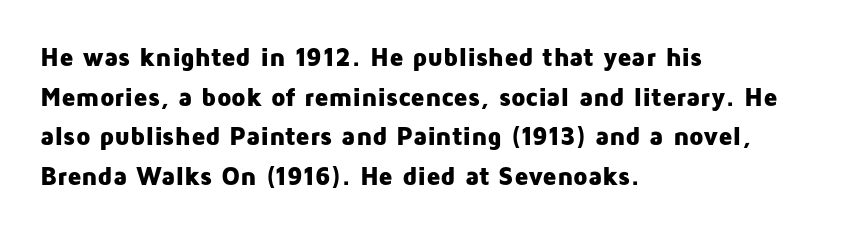
Q: Is the text bold? A: Yes.
Q: Is the text italic (slanted)? A: No, it is upright.
Q: Is the text underlined? A: No.
Q: How is the paragraph aligned? A: Left-aligned.
Q: Is the spacing between letters normal or unusually wide? A: Normal.
Q: Is the spacing between lines tight, normal or loose? A: Normal.
